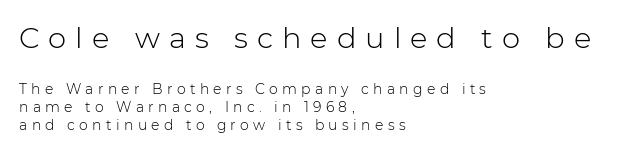
Q: Is the text bold? A: No.
Q: Is the text italic (slanted)? A: No, it is upright.
Q: Is the typeface a serif or a sans-serif typeface? A: Sans-serif.
Q: Is the text underlined? A: No.
Q: How is the paragraph aligned? A: Left-aligned.
Q: Is the spacing between letters normal or unusually wide? A: Unusually wide.
Q: Is the spacing between lines tight, normal or loose? A: Normal.
Q: Which block of text is set in a larger size, the first (top) or the second (bottom)? A: The first (top) one.
Q: Width (condensed, normal, or wide)? A: Normal.
Q: Stroke contrast? A: Low.
Q: x-height? A: Medium.
Q: Monospaced? A: No.
